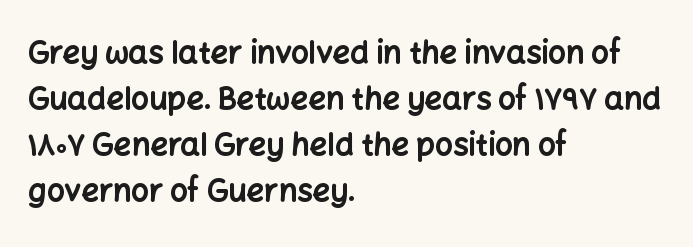
The image shows 31 px bold sans-serif type, upright; set left-aligned, normal line spacing (1.48x), normal letter spacing, not underlined; low stroke contrast and a medium x-height.
